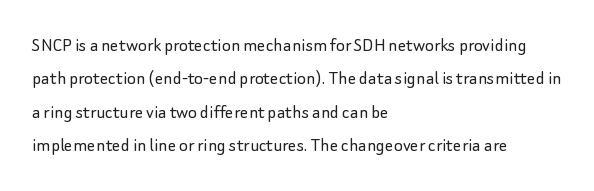
{"italic": "no", "bold": "no", "underline": "no", "align": "left", "line_spacing": "normal", "line_spacing_ratio": 1.59, "letter_spacing": "normal", "letter_spacing_em": 0.0, "glyph_px": 21}
